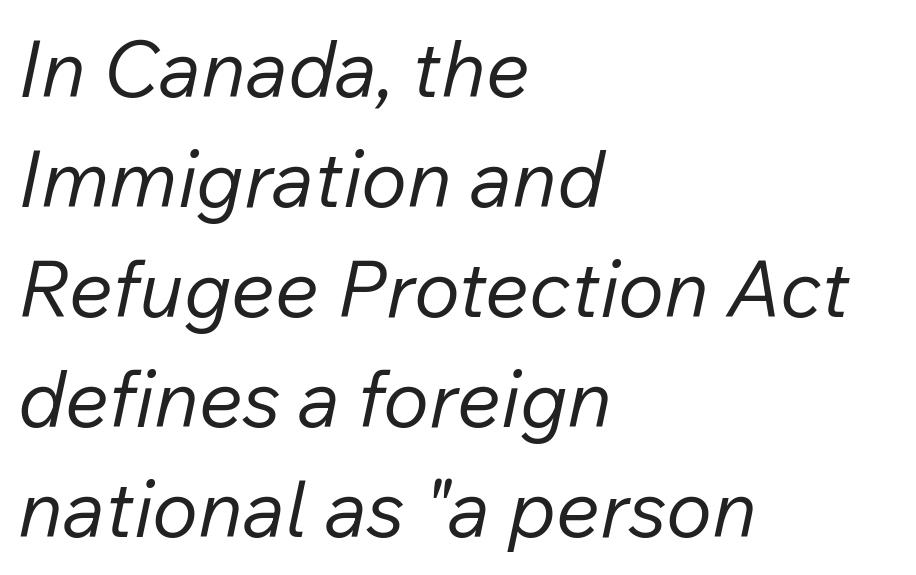
Q: Is the text bold? A: No.
Q: Is the text italic (slanted)? A: Yes, it leans right by about 12 degrees.
Q: Is the text underlined? A: No.
Q: How is the paragraph aligned? A: Left-aligned.
Q: Is the spacing between letters normal or unusually wide? A: Normal.
Q: Is the spacing between lines tight, normal or loose? A: Normal.
Q: Width (condensed, normal, or wide)? A: Normal.
Q: Stroke contrast? A: Low.
Q: x-height? A: Medium.
Q: Monospaced? A: No.
